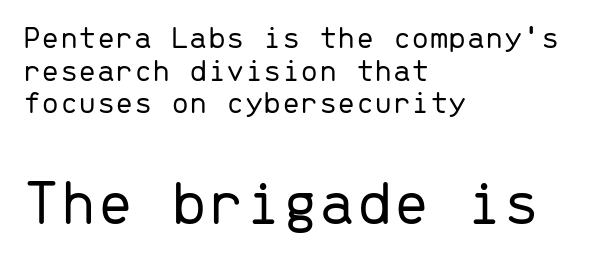
{"serif": "no", "italic": "no", "bold": "no", "weight": "light", "width": "normal", "stroke_contrast": "low", "x_height": "medium", "monospaced": "yes", "underline": "no", "align": "left", "line_spacing": "tight", "line_spacing_ratio": 0.99, "letter_spacing": "normal", "letter_spacing_em": 0.0, "larger_block": "second", "size_ratio": 2.0, "glyph_px": 66}
